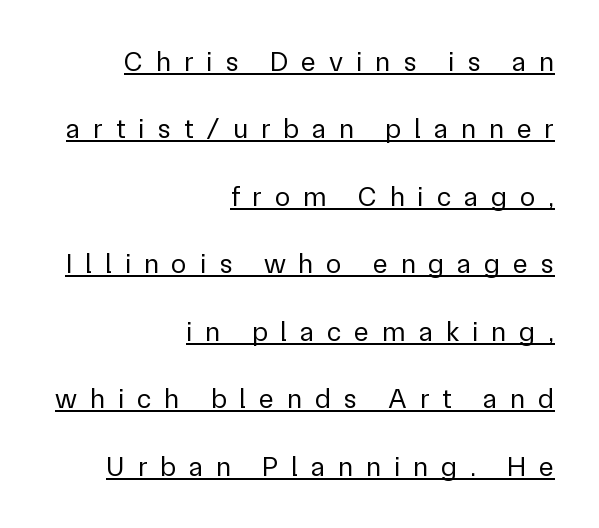
{"serif": "no", "italic": "no", "bold": "no", "weight": "regular", "width": "normal", "stroke_contrast": "low", "x_height": "medium", "monospaced": "no", "underline": "yes", "align": "right", "line_spacing": "loose", "line_spacing_ratio": 2.41, "letter_spacing": "wide", "letter_spacing_em": 0.46, "glyph_px": 28}
